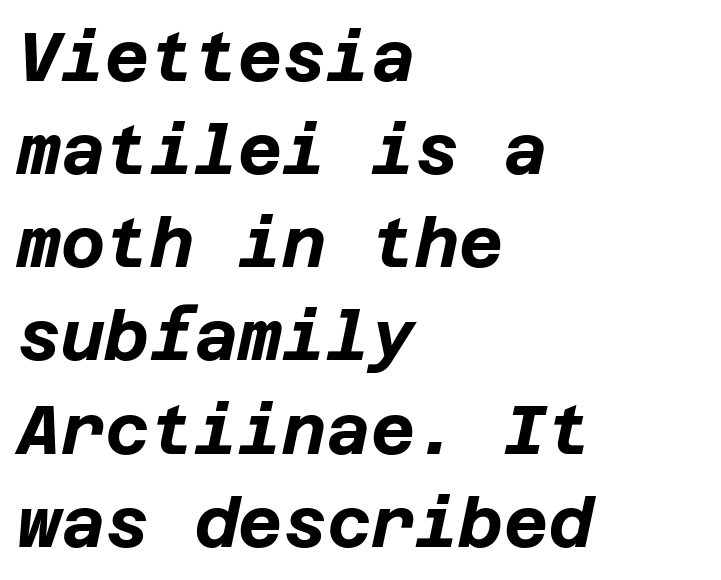
Q: Is the text bold? A: Yes.
Q: Is the text italic (slanted)? A: Yes, it leans right by about 12 degrees.
Q: Is the text underlined? A: No.
Q: How is the paragraph aligned? A: Left-aligned.
Q: Is the spacing between letters normal or unusually wide? A: Normal.
Q: Is the spacing between lines tight, normal or loose? A: Normal.
Q: Width (condensed, normal, or wide)? A: Normal.
Q: Stroke contrast? A: Low.
Q: x-height? A: Large.
